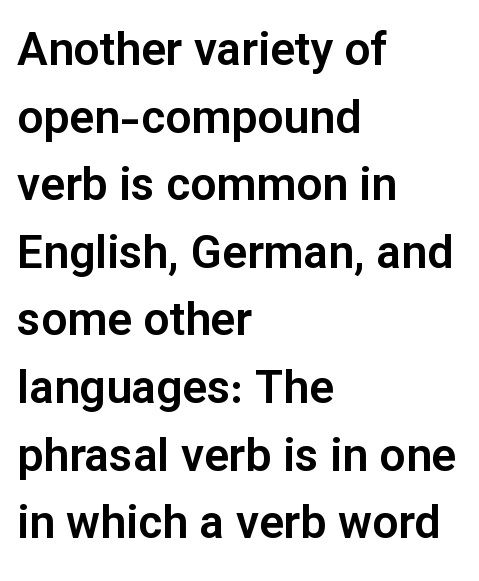
{"serif": "no", "italic": "no", "width": "normal", "stroke_contrast": "low", "x_height": "medium", "monospaced": "no", "underline": "no", "align": "left", "line_spacing": "normal", "line_spacing_ratio": 1.47, "letter_spacing": "normal", "letter_spacing_em": 0.0, "glyph_px": 46}
